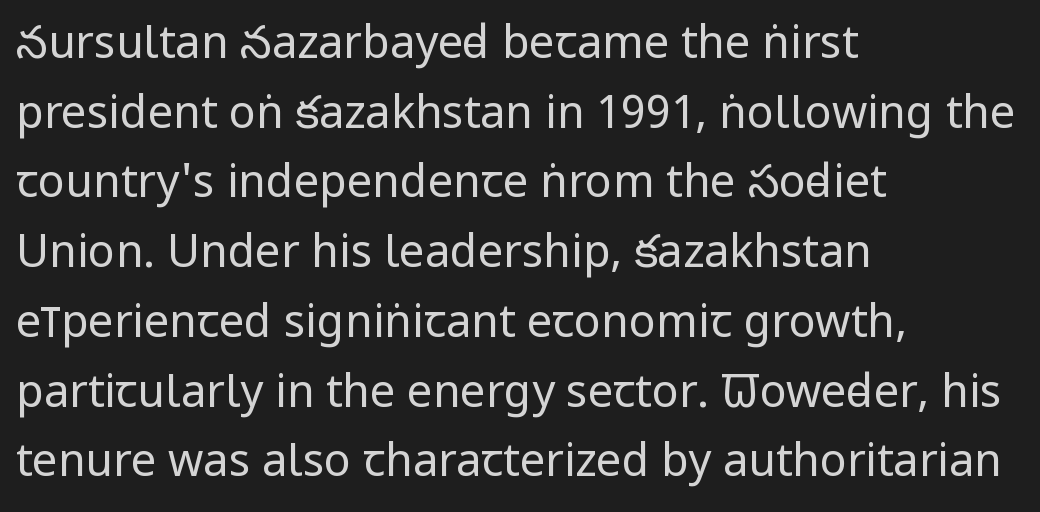
This rendering employs a face without finishing strokes, i.e., a sans-serif. The line texture is even and compact thanks to regular tracking. These lines sit exactly where default settings would place them. The words here are not underlined. Heft: none added — not bold.
